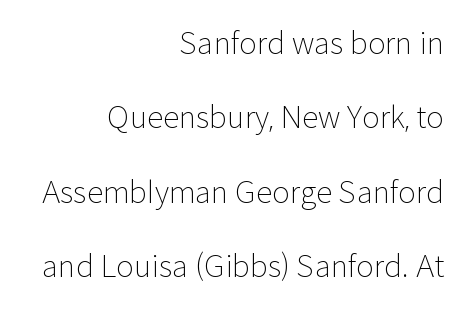
The image shows 30 px light sans-serif type, upright; set right-aligned, loose line spacing (2.48x), normal letter spacing, not underlined; low stroke contrast and a medium x-height.
